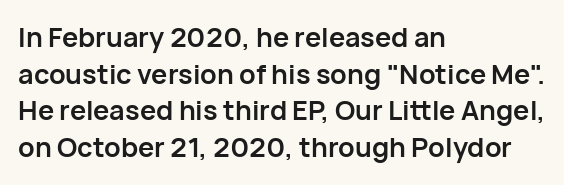
The image shows 27 px bold type, upright; set left-aligned, normal line spacing (1.36x), normal letter spacing, not underlined.
